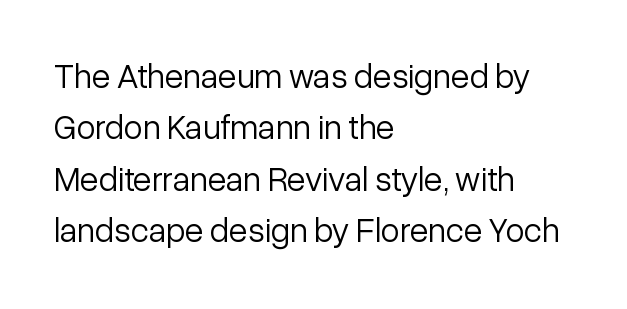
How would I describe the line gaps? Plain and ordinary. Words float on clear page, feet unadorned. On a weight scale, this lands at 450 or below. The rag falls on the right side of this text block. Serif or sans? Sans — the stroke terminals are bare. Tracking here is standard; glyphs follow each other at the usual distance.
